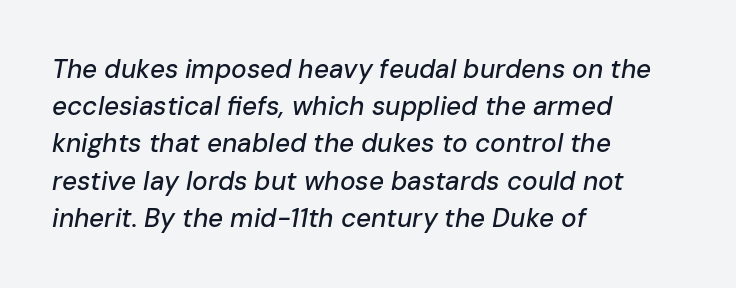
The image shows 26 px text type, italic (leaning right); set left-aligned, normal line spacing (1.43x), normal letter spacing, not underlined.
